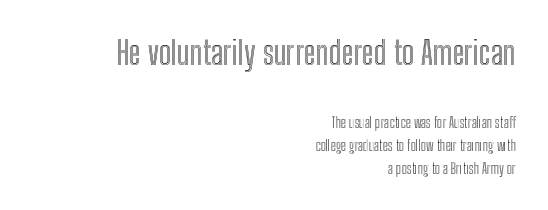
The image shows 33 px condensed type, upright; set right-aligned, normal line spacing (1.67x), normal letter spacing, not underlined; the first (top) block is 2.36x larger; a medium x-height.
